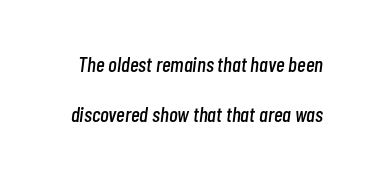
The image shows 21 px text type, italic (leaning right); set loose line spacing (2.39x), normal letter spacing, not underlined.
